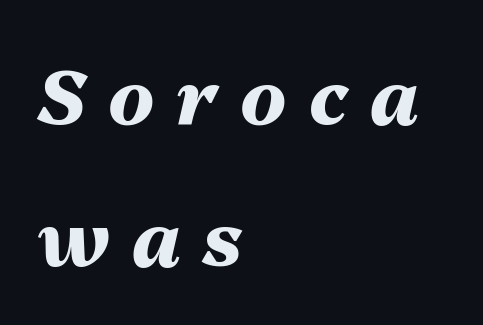
{"italic": "yes", "lean": "right", "slant_degrees": 13, "bold": "yes", "weight": "heavy", "width": "normal", "stroke_contrast": "medium", "x_height": "medium", "monospaced": "no", "underline": "no", "align": "left", "line_spacing_ratio": 1.87, "letter_spacing": "wide", "letter_spacing_em": 0.29, "glyph_px": 76}
